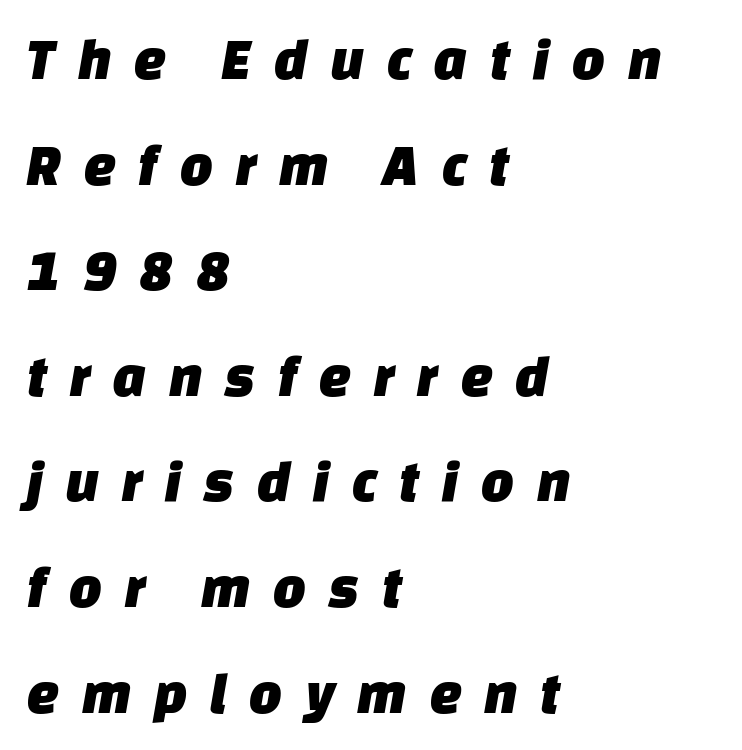
Q: Is the typeface a serif or a sans-serif typeface? A: Sans-serif.
Q: Is the text underlined? A: No.
Q: How is the paragraph aligned? A: Left-aligned.
Q: Is the spacing between letters normal or unusually wide? A: Unusually wide.
Q: Width (condensed, normal, or wide)? A: Normal.
Q: Stroke contrast? A: Low.
Q: x-height? A: Large.
Q: Monospaced? A: No.
